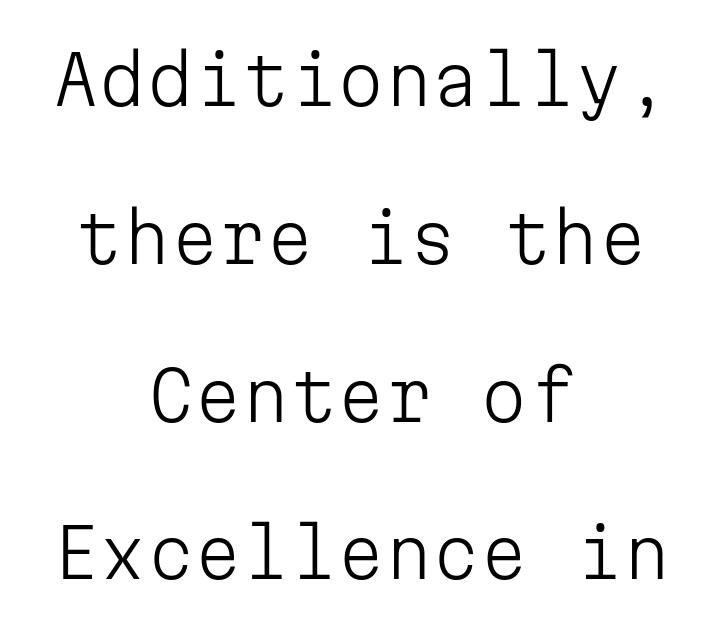
The image shows 68 px light sans-serif type, upright, monospaced; set centered, loose line spacing (2.32x), normal letter spacing, not underlined; low stroke contrast and a medium x-height.
